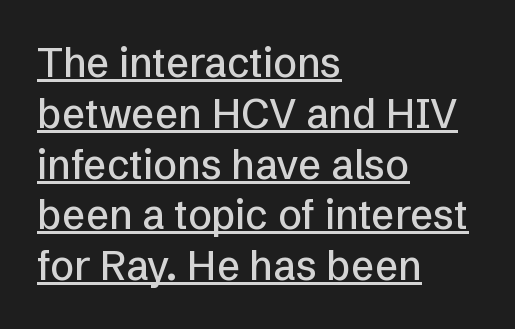
{"serif": "no", "italic": "no", "width": "normal", "stroke_contrast": "low", "x_height": "medium", "monospaced": "no", "underline": "yes", "align": "left", "line_spacing": "normal", "line_spacing_ratio": 1.27, "letter_spacing": "normal", "letter_spacing_em": 0.0, "glyph_px": 40}
